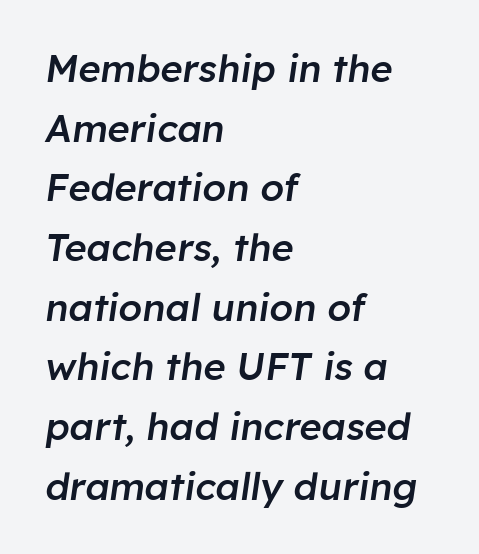
{"italic": "yes", "lean": "right", "slant_degrees": 8, "bold": "semi", "weight": "semibold", "width": "normal", "stroke_contrast": "low", "x_height": "medium", "monospaced": "no", "underline": "no", "align": "left", "line_spacing": "normal", "line_spacing_ratio": 1.57, "letter_spacing": "normal", "letter_spacing_em": 0.0, "glyph_px": 38}
